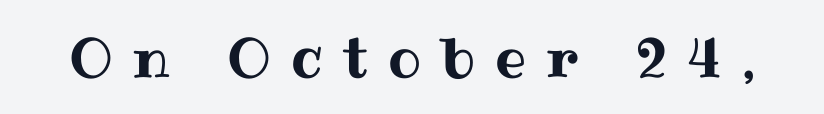
The image shows 55 px text type, upright; set unusually wide letter spacing (+0.37 em), not underlined; medium stroke contrast and a medium x-height.
